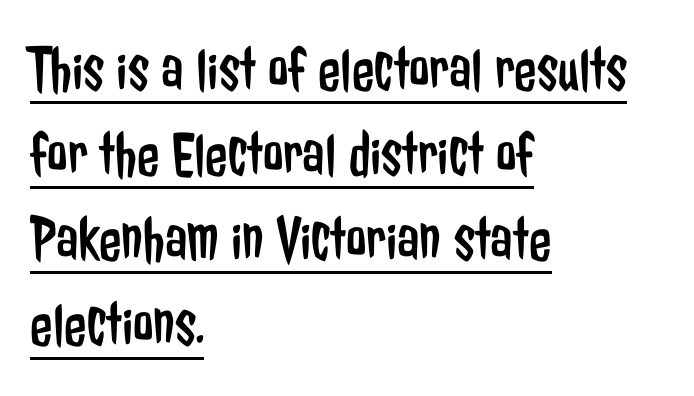
Q: Is the text bold? A: No.
Q: Is the text italic (slanted)? A: No, it is upright.
Q: Is the typeface a serif or a sans-serif typeface? A: Sans-serif.
Q: Is the text underlined? A: Yes.
Q: How is the paragraph aligned? A: Left-aligned.
Q: Is the spacing between letters normal or unusually wide? A: Normal.
Q: Is the spacing between lines tight, normal or loose? A: Normal.
Q: Width (condensed, normal, or wide)? A: Condensed.
Q: Stroke contrast? A: Low.
Q: x-height? A: Medium.
Q: Monospaced? A: No.
